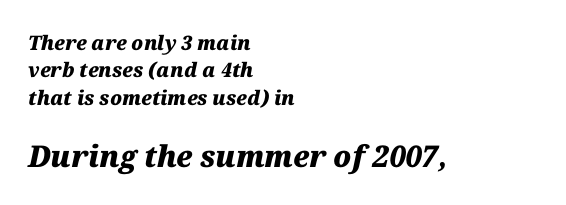
Style check: oblique. The rendering uses a bold face; every stroke is thick and dark. Nothing unusual about the tracking: characters are spaced as the font intends. The lines in this sample share a left origin and differ only in where they stop. The face used here is proportionally spaced, like ordinary book or web type.
